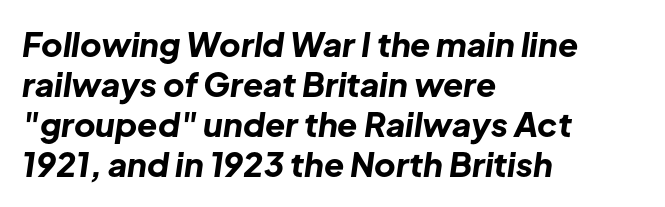
{"italic": "yes", "lean": "right", "slant_degrees": 8, "bold": "yes", "weight": "bold", "width": "normal", "stroke_contrast": "low", "x_height": "medium", "monospaced": "no", "underline": "no", "align": "left", "line_spacing_ratio": 1.21, "letter_spacing": "normal", "letter_spacing_em": 0.0, "glyph_px": 33}
